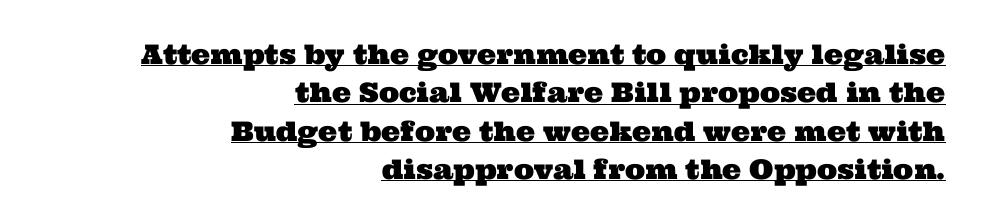
{"underline": "yes", "align": "right", "line_spacing": "normal", "line_spacing_ratio": 1.42, "letter_spacing": "normal", "letter_spacing_em": 0.0, "glyph_px": 27}
